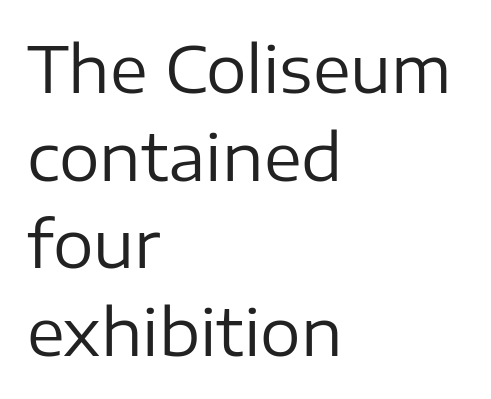
The letters stand upright; this is a roman face. I'd call this a sans setting — the letters go barefoot. The rendering uses natural spacing where letterforms have individual widths. Rule under the text: the space is simply empty.
